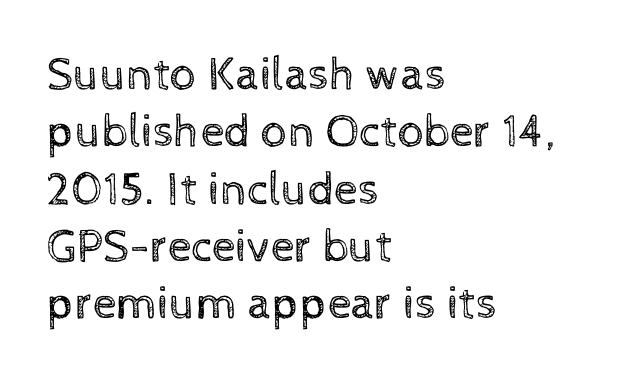
The image shows 47 px regular-weight type, upright; set left-aligned, line spacing 1.22x, normal letter spacing, not underlined; a medium x-height.
